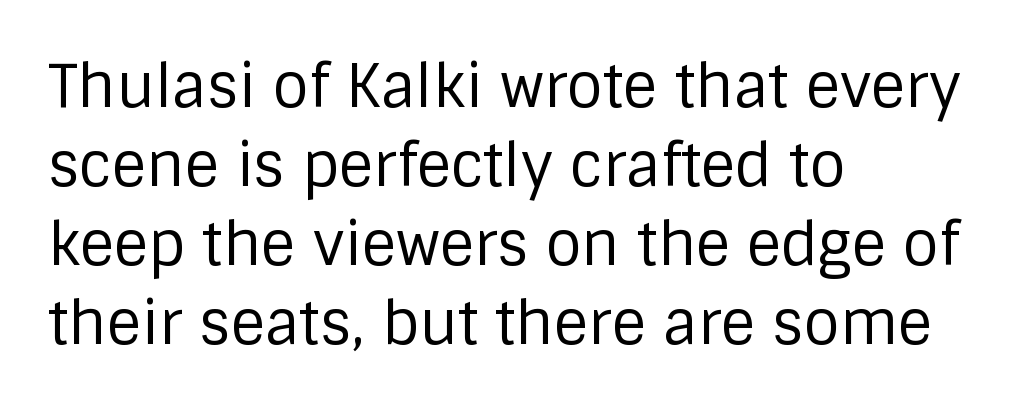
The image shows 59 px regular-weight sans-serif type, upright; set left-aligned, normal line spacing (1.34x), normal letter spacing, not underlined; low stroke contrast and a large x-height.
